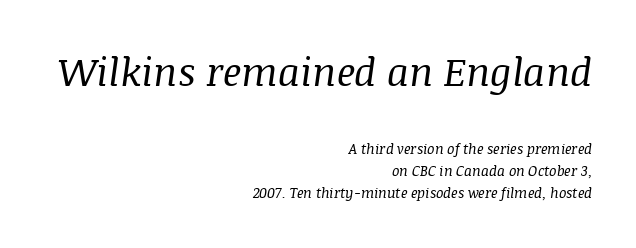
Q: Is the text bold? A: No.
Q: Is the text italic (slanted)? A: Yes, it leans right by about 8 degrees.
Q: Is the typeface a serif or a sans-serif typeface? A: Serif.
Q: Is the text underlined? A: No.
Q: How is the paragraph aligned? A: Right-aligned.
Q: Is the spacing between letters normal or unusually wide? A: Normal.
Q: Is the spacing between lines tight, normal or loose? A: Normal.
Q: Which block of text is set in a larger size, the first (top) or the second (bottom)? A: The first (top) one.
Q: Width (condensed, normal, or wide)? A: Normal.
Q: Stroke contrast? A: Medium.
Q: x-height? A: Large.
Q: Monospaced? A: No.
